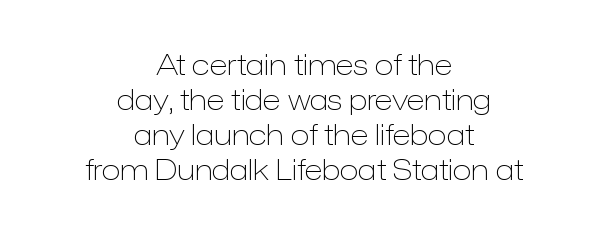
The image shows 28 px light sans-serif type, upright; set centered, normal line spacing (1.25x), normal letter spacing, not underlined; low stroke contrast and a medium x-height.
